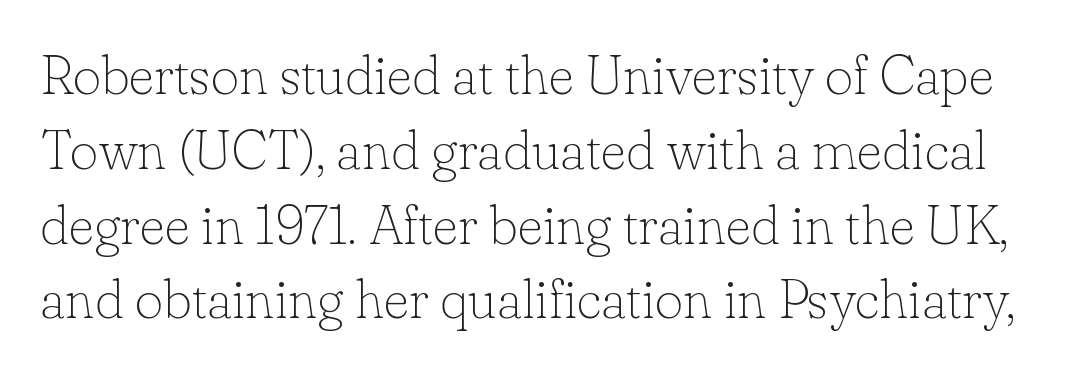
{"serif": "yes", "italic": "no", "bold": "no", "weight": "thin", "width": "normal", "stroke_contrast": "low", "x_height": "small", "monospaced": "no", "underline": "no", "line_spacing": "normal", "line_spacing_ratio": 1.36, "letter_spacing": "normal", "letter_spacing_em": 0.0, "glyph_px": 55}
